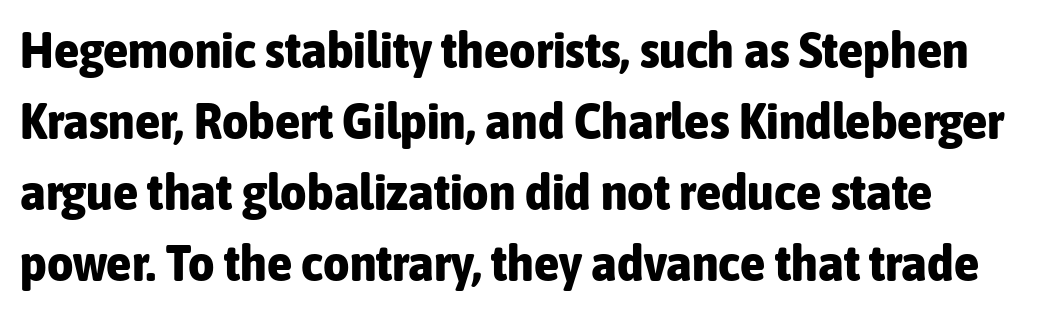
Q: Is the text bold? A: Yes.
Q: Is the text italic (slanted)? A: No, it is upright.
Q: Is the typeface a serif or a sans-serif typeface? A: Sans-serif.
Q: Is the text underlined? A: No.
Q: How is the paragraph aligned? A: Left-aligned.
Q: Is the spacing between letters normal or unusually wide? A: Normal.
Q: Is the spacing between lines tight, normal or loose? A: Normal.
Q: Width (condensed, normal, or wide)? A: Condensed.
Q: Stroke contrast? A: Low.
Q: x-height? A: Medium.
Q: Monospaced? A: No.
